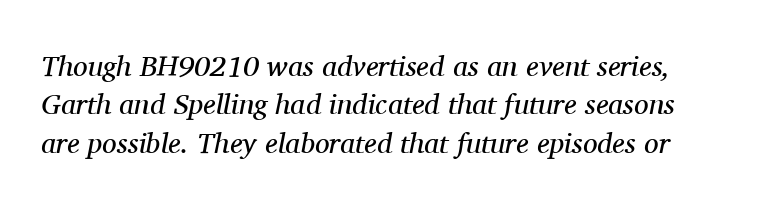
{"serif": "yes", "italic": "yes", "lean": "right", "slant_degrees": 11, "bold": "no", "weight": "regular", "width": "normal", "stroke_contrast": "medium", "x_height": "medium", "monospaced": "no", "underline": "no", "line_spacing": "normal", "line_spacing_ratio": 1.32, "letter_spacing": "normal", "letter_spacing_em": 0.0, "glyph_px": 29}
